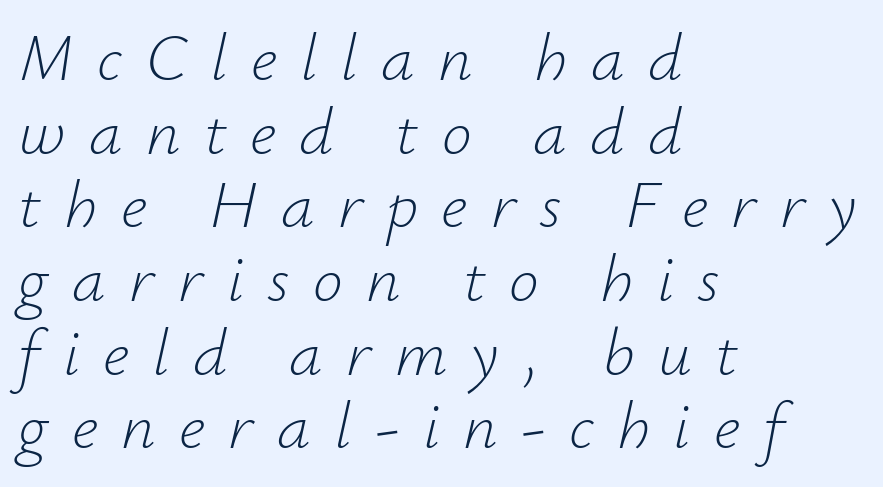
Q: Is the text bold? A: No.
Q: Is the text italic (slanted)? A: Yes, it leans right by about 12 degrees.
Q: Is the text underlined? A: No.
Q: How is the paragraph aligned? A: Left-aligned.
Q: Is the spacing between letters normal or unusually wide? A: Unusually wide.
Q: Is the spacing between lines tight, normal or loose? A: Tight.
Q: Width (condensed, normal, or wide)? A: Normal.
Q: Stroke contrast? A: Low.
Q: x-height? A: Small.
Q: Monospaced? A: No.
